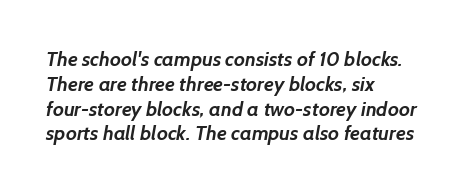
Q: Is the text bold? A: Yes.
Q: Is the text underlined? A: No.
Q: How is the paragraph aligned? A: Left-aligned.
Q: Is the spacing between letters normal or unusually wide? A: Normal.
